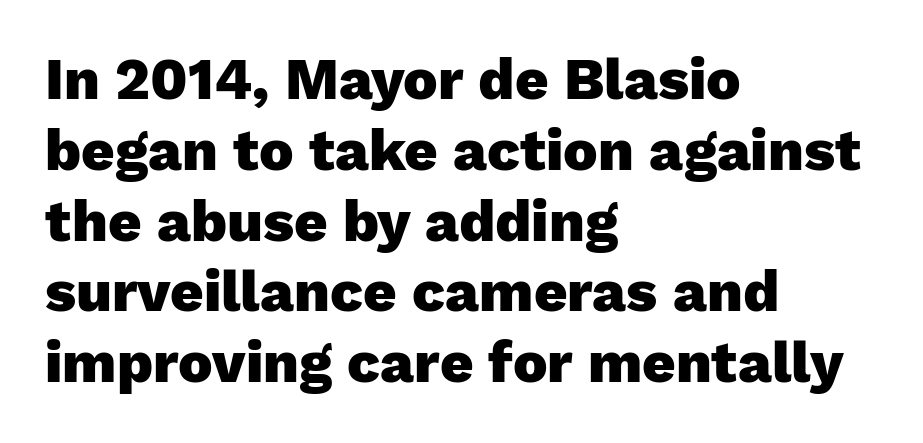
The image shows 58 px heavy sans-serif type, upright; set left-aligned, line spacing 1.22x, normal letter spacing, not underlined; low stroke contrast and a medium x-height.
